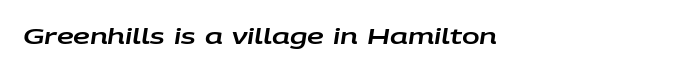
{"italic": "yes", "lean": "right", "slant_degrees": 9, "underline": "no", "align": "left", "letter_spacing": "normal", "letter_spacing_em": 0.0, "glyph_px": 21}
